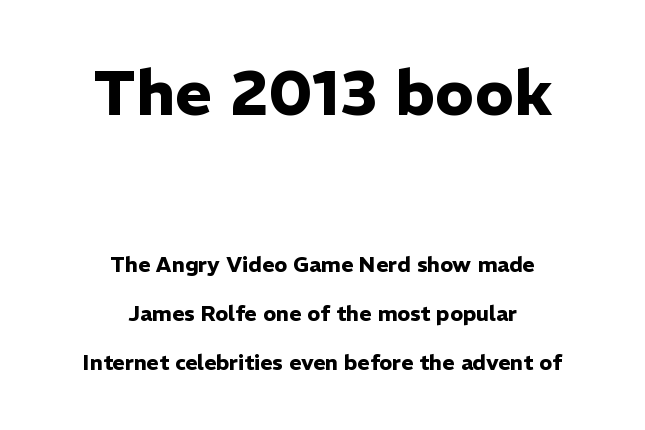
Bare-footed words on every line. No feet cap the strokes, marking this as sans-serif type. Think of a printed novel: that variable character pitch is what you see here. The letters sit at their default tracking, neither squeezed nor spread.
